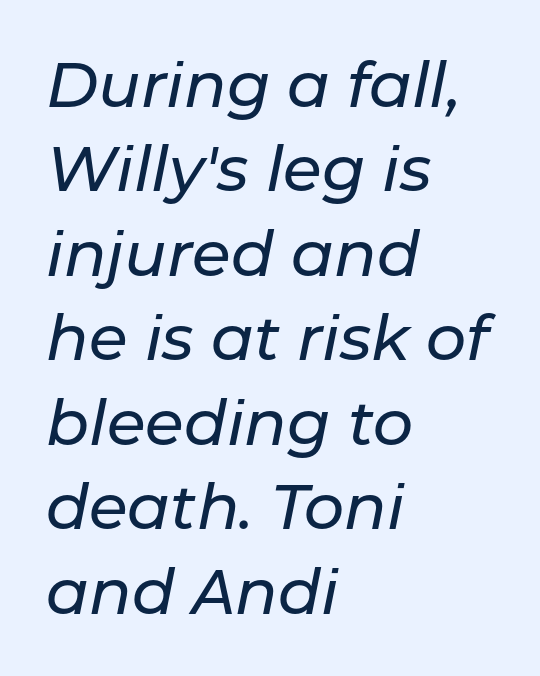
{"italic": "yes", "lean": "right", "slant_degrees": 11, "width": "normal", "stroke_contrast": "low", "x_height": "medium", "monospaced": "no", "underline": "no", "align": "left", "line_spacing": "normal", "line_spacing_ratio": 1.34, "letter_spacing": "normal", "letter_spacing_em": 0.0, "glyph_px": 63}
